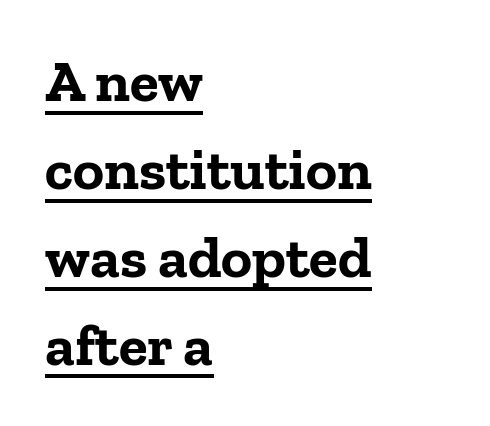
The image shows 59 px bold serif type, upright; set left-aligned, normal line spacing (1.49x), normal letter spacing, underlined; low stroke contrast and a medium x-height.
